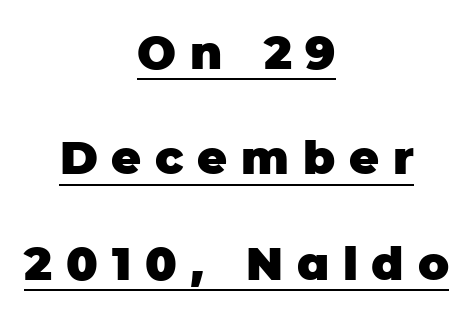
{"serif": "no", "italic": "no", "bold": "yes", "weight": "heavy", "width": "normal", "stroke_contrast": "low", "x_height": "large", "monospaced": "no", "underline": "yes", "align": "center", "line_spacing": "loose", "line_spacing_ratio": 2.29, "letter_spacing": "wide", "letter_spacing_em": 0.3, "glyph_px": 46}
